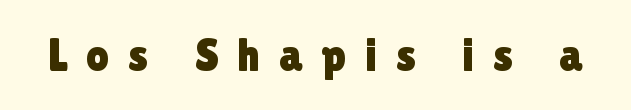
The axis of the letterforms is exactly vertical. A typesetter would label this face a sans. Looks like regular typesetting: each glyph gets only the width it needs. The string is rendered with underlining switched off.
